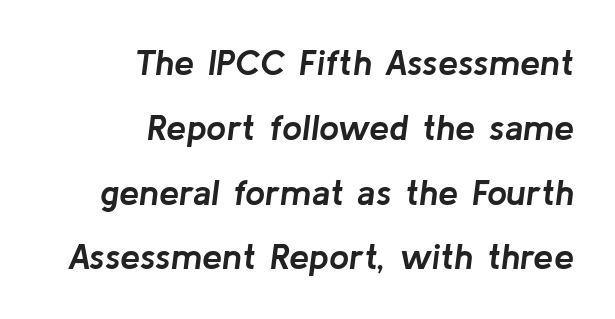
{"italic": "yes", "lean": "right", "slant_degrees": 8, "bold": "yes", "weight": "semibold", "width": "normal", "stroke_contrast": "low", "x_height": "medium", "monospaced": "no", "underline": "no", "align": "right", "line_spacing_ratio": 1.8, "letter_spacing": "normal", "letter_spacing_em": 0.0, "glyph_px": 36}
